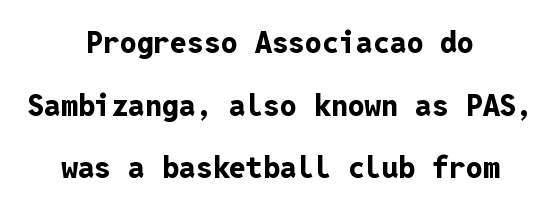
The image shows 30 px bold sans-serif type, upright, monospaced; set centered, loose line spacing (2.09x), normal letter spacing, not underlined; low stroke contrast and a medium x-height.
